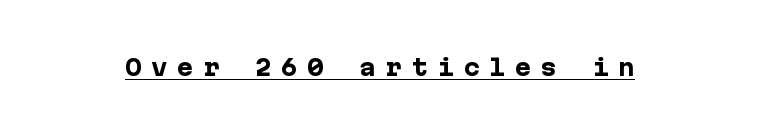
Q: Is the text bold? A: Yes.
Q: Is the text italic (slanted)? A: No, it is upright.
Q: Is the text underlined? A: Yes.
Q: Is the spacing between letters normal or unusually wide? A: Unusually wide.
